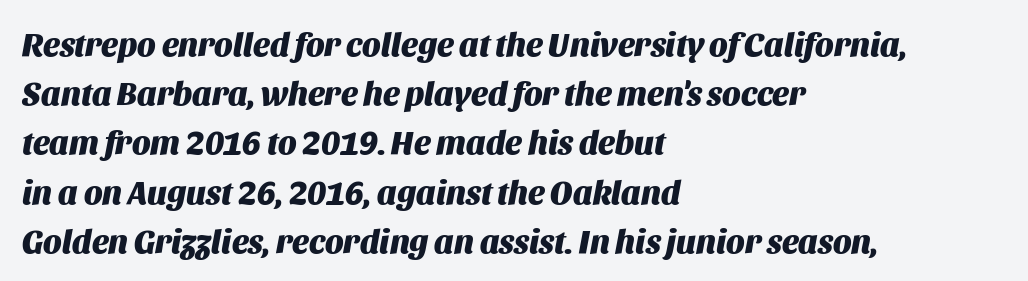
{"italic": "yes", "lean": "right", "slant_degrees": 11, "bold": "yes", "weight": "heavy", "width": "normal", "stroke_contrast": "medium", "x_height": "large", "monospaced": "no", "underline": "no", "align": "left", "line_spacing": "normal", "line_spacing_ratio": 1.49, "letter_spacing": "normal", "letter_spacing_em": 0.0, "glyph_px": 33}
